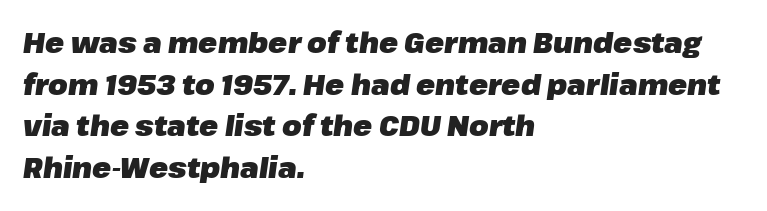
Nothing unusual about the tracking: characters are spaced as the font intends. Left-aligned paragraph, ragged on the right. The letters advance in unequal steps, a hallmark of proportional type. You can tell it's italic because the verticals aren't actually vertical. Each row of text sits above clean, open space. What's the leading like? Ordinary, nothing unusual.
